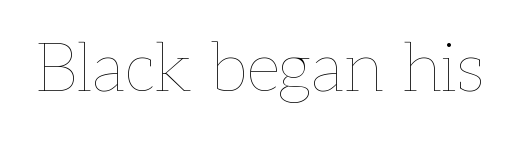
Q: Is the text bold? A: No.
Q: Is the text italic (slanted)? A: No, it is upright.
Q: Is the text underlined? A: No.
Q: Is the spacing between letters normal or unusually wide? A: Normal.
Q: Width (condensed, normal, or wide)? A: Normal.
Q: Stroke contrast? A: Low.
Q: x-height? A: Medium.
Q: Monospaced? A: No.
